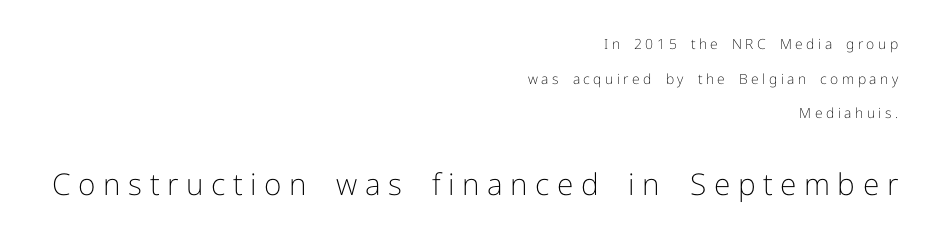
Character widths vary here, with narrow letters taking less room than wide ones. Horizontal alignment here is rightward, an uncommon choice for prose. Heft: none added — not bold. One glance says open: line gaps are wider than usual. No feet cap the strokes, marking this as sans-serif type.
